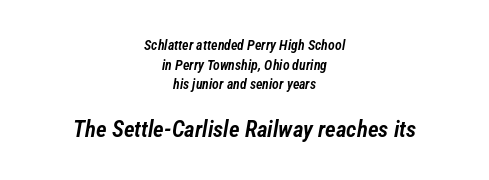
Rule under the text: the space is simply empty. This sample uses an oblique cut, with every glyph tilted off the vertical. A bit beefed up — I'd call it semibold rather than bold. If you folded the block vertically in half, each line would mirror itself in length.
